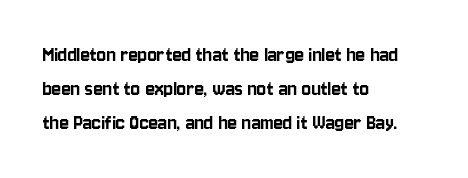
{"italic": "no", "underline": "no", "align": "left", "line_spacing": "normal", "line_spacing_ratio": 1.54, "letter_spacing": "normal", "letter_spacing_em": 0.0, "glyph_px": 22}
